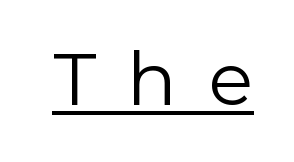
The image shows 80 px light sans-serif type, upright; set unusually wide letter spacing (+0.4 em), underlined; a medium x-height.
